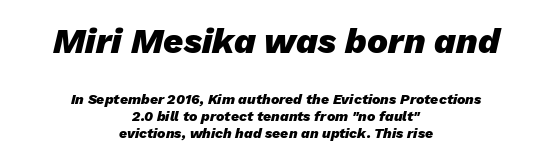
This rendering features lettering with no underline. Words appear dense and cohesive because spacing is normal. The glyphs look as if they've been sheared to an angle. Does the weight exceed regular? Yes, all the way to bold. The earlier block is typeset at a bigger size than the later block. Notice how the passage keeps no hard edge, just a central spine.
